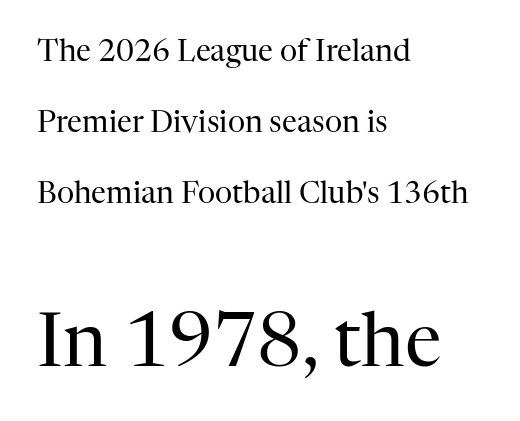
The image shows 74 px regular-weight serif type, upright; set left-aligned, loose line spacing (2.36x), normal letter spacing, not underlined; the second (bottom) block is 2.47x larger; high stroke contrast and a medium x-height.
